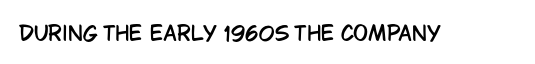
These lines keep a tight, regular rhythm from letter to letter. Unmarked baselines from the first word to the last. Italic: no, the glyphs are upright roman.
